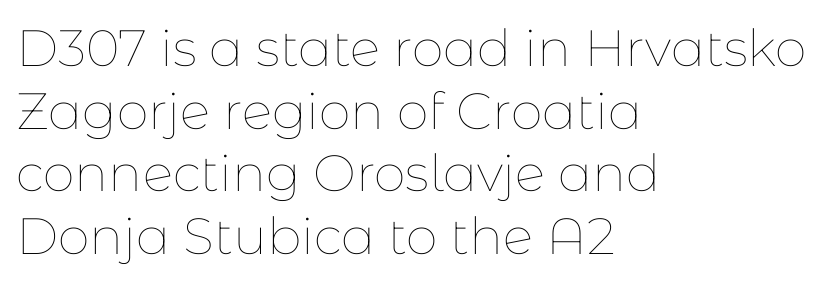
{"italic": "no", "bold": "no", "weight": "thin", "width": "normal", "stroke_contrast": "low", "x_height": "medium", "monospaced": "no", "underline": "no", "align": "left", "line_spacing_ratio": 1.23, "letter_spacing": "normal", "letter_spacing_em": 0.0, "glyph_px": 51}
